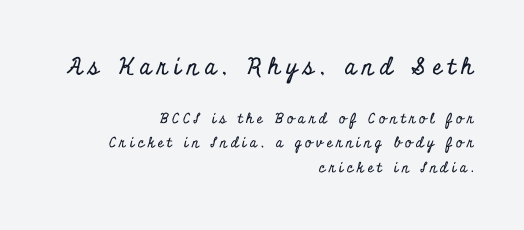
{"underline": "no", "align": "right", "line_spacing_ratio": 1.73, "letter_spacing": "wide", "letter_spacing_em": 0.27, "larger_block": "first", "size_ratio": 1.64, "glyph_px": 23}
